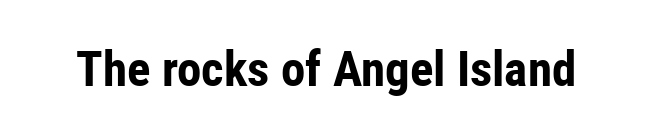
{"serif": "no", "italic": "no", "bold": "yes", "weight": "bold", "width": "condensed", "stroke_contrast": "low", "x_height": "medium", "monospaced": "no", "underline": "no", "letter_spacing": "normal", "letter_spacing_em": 0.0, "glyph_px": 49}
